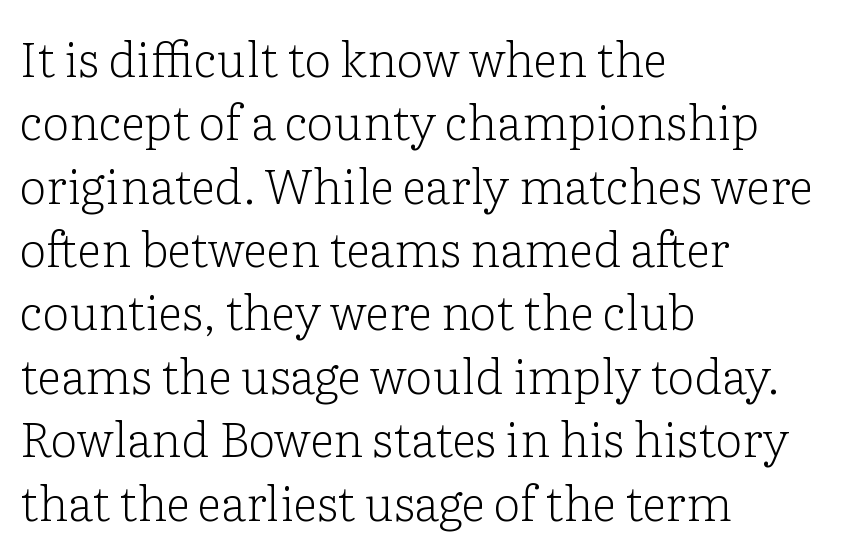
The image shows 48 px light serif type, upright; set left-aligned, normal line spacing (1.32x), normal letter spacing, not underlined; low stroke contrast and a medium x-height.
